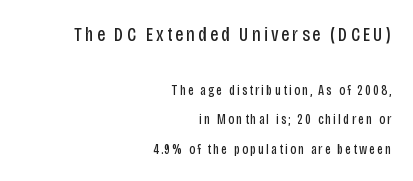
Q: Is the text bold? A: No.
Q: Is the text italic (slanted)? A: No, it is upright.
Q: Is the text underlined? A: No.
Q: How is the paragraph aligned? A: Right-aligned.
Q: Is the spacing between lines tight, normal or loose? A: Loose.
Q: Which block of text is set in a larger size, the first (top) or the second (bottom)? A: The first (top) one.
